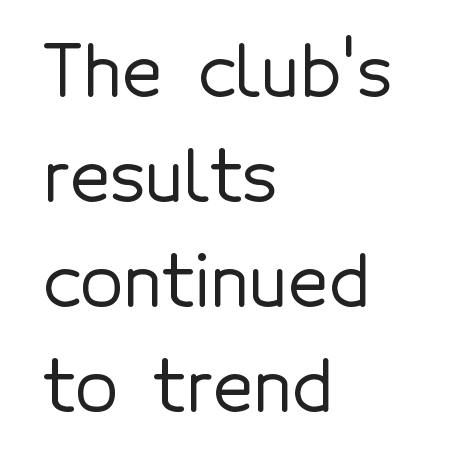
{"serif": "no", "italic": "no", "width": "normal", "x_height": "medium", "monospaced": "no", "underline": "no", "align": "left", "line_spacing": "normal", "line_spacing_ratio": 1.5, "letter_spacing": "normal", "letter_spacing_em": 0.0, "glyph_px": 70}
